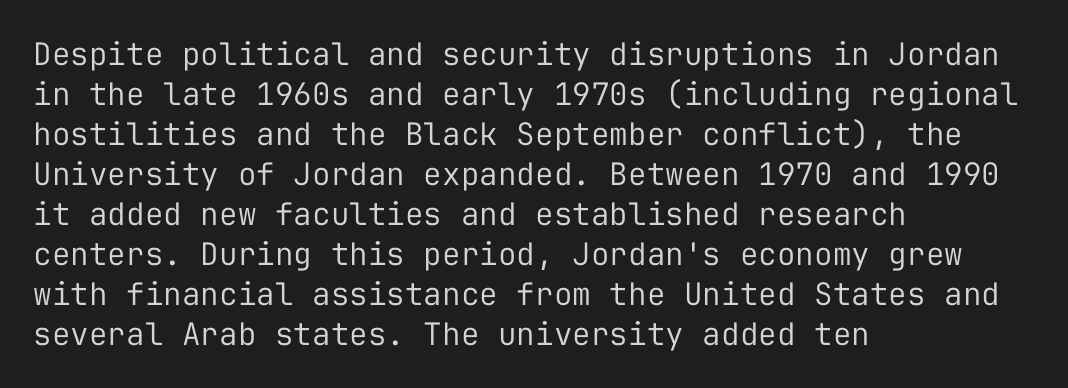
Q: Is the text bold? A: No.
Q: Is the text italic (slanted)? A: No, it is upright.
Q: Is the typeface a serif or a sans-serif typeface? A: Sans-serif.
Q: Is the text underlined? A: No.
Q: How is the paragraph aligned? A: Left-aligned.
Q: Is the spacing between letters normal or unusually wide? A: Normal.
Q: Is the spacing between lines tight, normal or loose? A: Normal.
Q: Width (condensed, normal, or wide)? A: Normal.
Q: Stroke contrast? A: Low.
Q: x-height? A: Medium.
Q: Monospaced? A: Yes.
